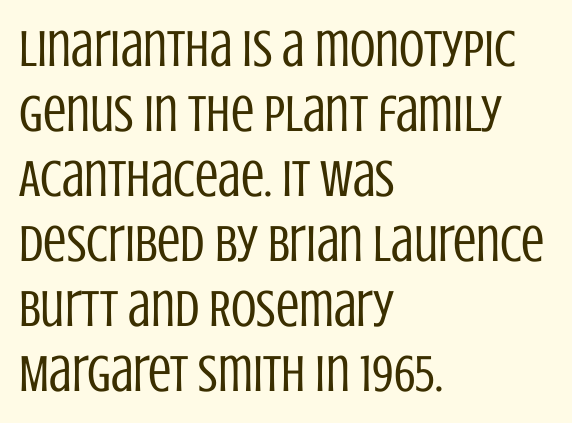
Q: Is the text bold? A: No.
Q: Is the text italic (slanted)? A: No, it is upright.
Q: Is the typeface a serif or a sans-serif typeface? A: Sans-serif.
Q: Is the text underlined? A: No.
Q: How is the paragraph aligned? A: Left-aligned.
Q: Is the spacing between letters normal or unusually wide? A: Normal.
Q: Is the spacing between lines tight, normal or loose? A: Normal.
Q: Width (condensed, normal, or wide)? A: Condensed.
Q: Stroke contrast? A: Low.
Q: x-height? A: Large.
Q: Monospaced? A: No.
